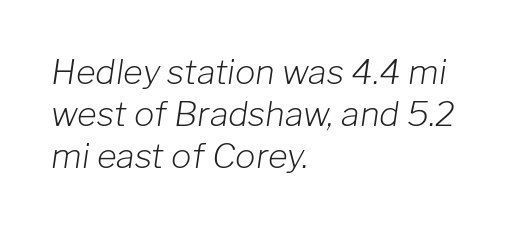
{"italic": "yes", "lean": "right", "slant_degrees": 8, "bold": "no", "weight": "light", "width": "normal", "stroke_contrast": "low", "x_height": "medium", "monospaced": "no", "underline": "no", "align": "left", "line_spacing_ratio": 1.23, "letter_spacing": "normal", "letter_spacing_em": 0.0, "glyph_px": 34}
